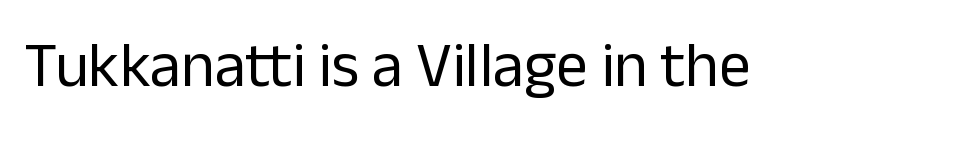
{"serif": "no", "italic": "no", "bold": "no", "weight": "regular", "width": "normal", "stroke_contrast": "low", "x_height": "medium", "monospaced": "no", "underline": "no", "letter_spacing": "normal", "letter_spacing_em": 0.0, "glyph_px": 63}
